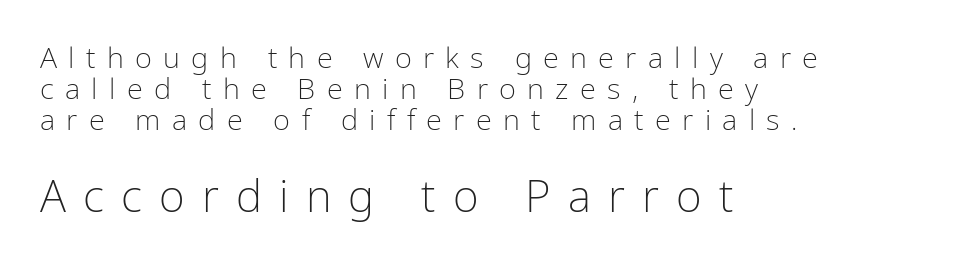
{"serif": "no", "italic": "no", "bold": "no", "weight": "light", "width": "condensed", "stroke_contrast": "low", "x_height": "medium", "monospaced": "no", "underline": "no", "align": "left", "line_spacing": "tight", "line_spacing_ratio": 1.07, "letter_spacing": "wide", "letter_spacing_em": 0.39, "larger_block": "second", "size_ratio": 1.52, "glyph_px": 44}
